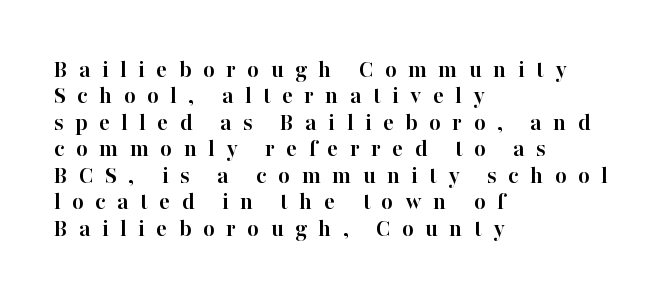
{"italic": "no", "bold": "yes", "underline": "no", "align": "left", "line_spacing": "tight", "line_spacing_ratio": 1.06, "letter_spacing": "wide", "letter_spacing_em": 0.46, "glyph_px": 25}
